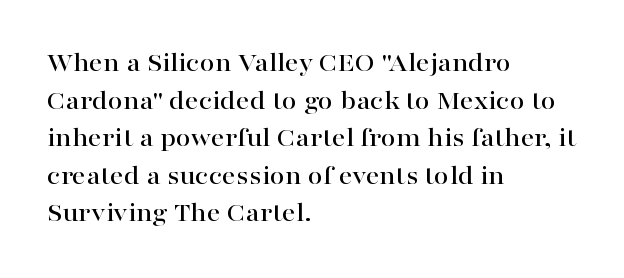
The image shows 27 px text type, upright; set left-aligned, normal line spacing (1.39x), normal letter spacing, not underlined.
